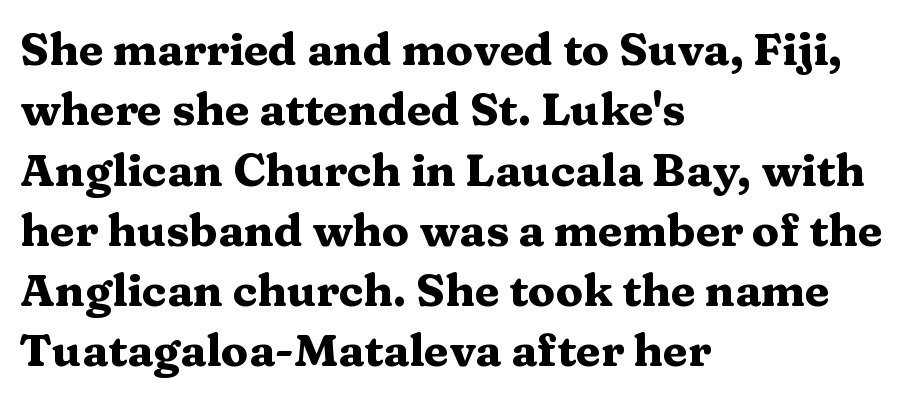
Characters follow at the spacing the type designer built in. How would I describe the line gaps? Plain and ordinary. The baseline area is clear. A roman cut, with each character standing at attention. The glyphs have the mass of a bold cut.
